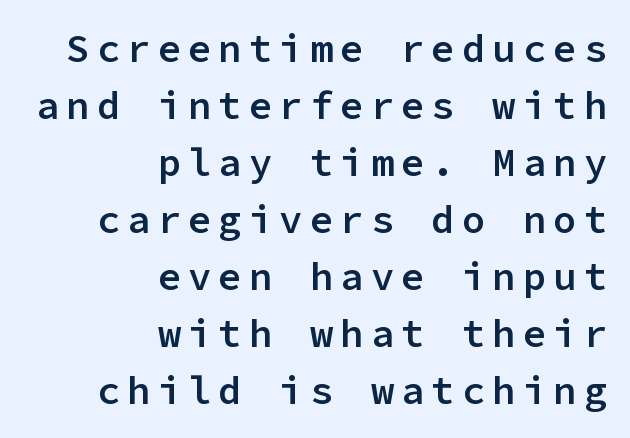
Q: Is the text bold? A: Semi-bold.
Q: Is the text italic (slanted)? A: No, it is upright.
Q: Is the typeface a serif or a sans-serif typeface? A: Sans-serif.
Q: Is the text underlined? A: No.
Q: How is the paragraph aligned? A: Right-aligned.
Q: Is the spacing between lines tight, normal or loose? A: Normal.
Q: Width (condensed, normal, or wide)? A: Normal.
Q: Stroke contrast? A: Low.
Q: x-height? A: Medium.
Q: Monospaced? A: Yes.
